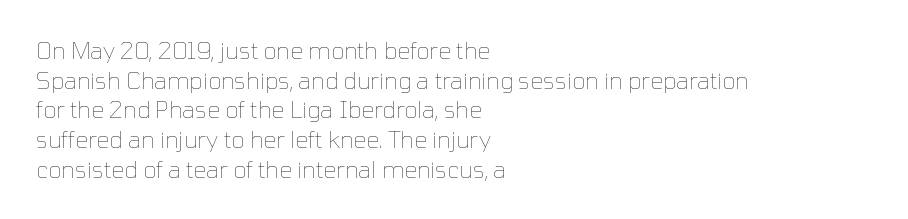
Q: Is the text bold? A: No.
Q: Is the text italic (slanted)? A: No, it is upright.
Q: Is the text underlined? A: No.
Q: How is the paragraph aligned? A: Left-aligned.
Q: Is the spacing between letters normal or unusually wide? A: Normal.
Q: Is the spacing between lines tight, normal or loose? A: Normal.
